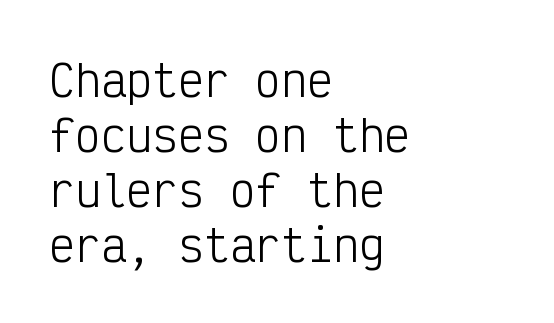
Q: Is the text bold? A: No.
Q: Is the text italic (slanted)? A: No, it is upright.
Q: Is the typeface a serif or a sans-serif typeface? A: Sans-serif.
Q: Is the text underlined? A: No.
Q: How is the paragraph aligned? A: Left-aligned.
Q: Is the spacing between letters normal or unusually wide? A: Normal.
Q: Is the spacing between lines tight, normal or loose? A: Normal.
Q: Width (condensed, normal, or wide)? A: Condensed.
Q: Stroke contrast? A: Low.
Q: x-height? A: Medium.
Q: Monospaced? A: Yes.
